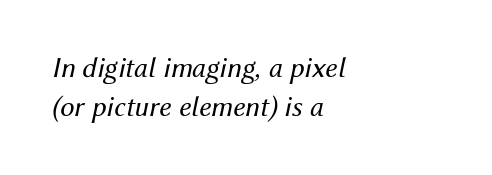
{"italic": "yes", "lean": "right", "slant_degrees": 12, "bold": "no", "weight": "regular", "width": "normal", "stroke_contrast": "medium", "x_height": "medium", "monospaced": "no", "underline": "no", "align": "left", "line_spacing": "normal", "line_spacing_ratio": 1.34, "letter_spacing": "normal", "letter_spacing_em": 0.0, "glyph_px": 29}
